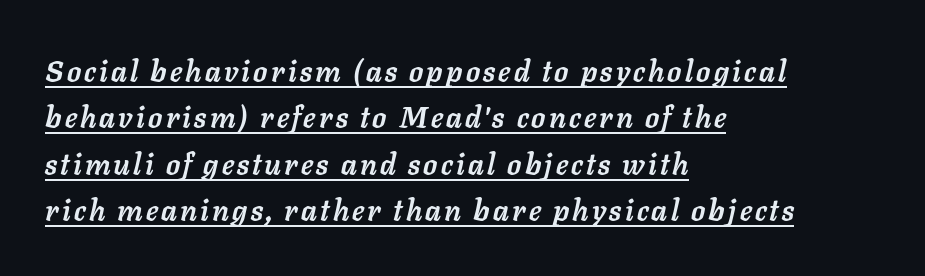
{"italic": "yes", "lean": "right", "slant_degrees": 11, "bold": "yes", "weight": "semibold", "width": "normal", "stroke_contrast": "low", "x_height": "medium", "monospaced": "no", "underline": "yes", "align": "left", "line_spacing": "normal", "line_spacing_ratio": 1.6, "glyph_px": 29}
